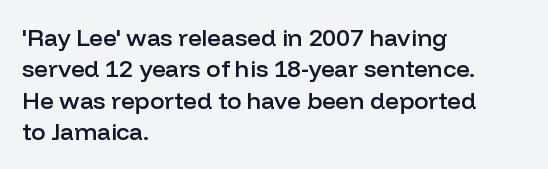
{"italic": "no", "bold": "semi", "underline": "no", "align": "left", "line_spacing": "normal", "line_spacing_ratio": 1.31, "letter_spacing": "normal", "letter_spacing_em": 0.0, "glyph_px": 24}
